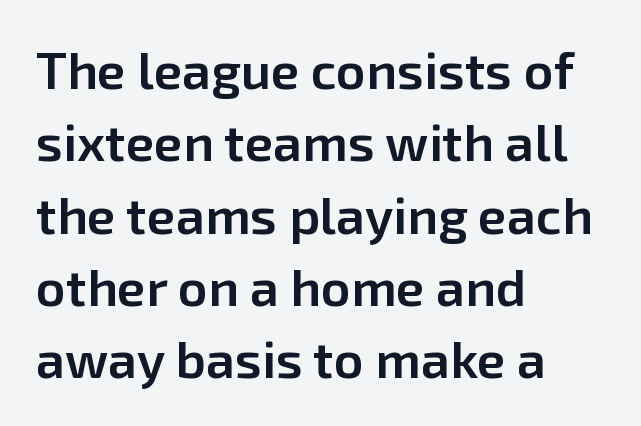
The image shows 52 px semibold sans-serif type, upright; set left-aligned, normal line spacing (1.39x), normal letter spacing, not underlined; low stroke contrast and a medium x-height.
